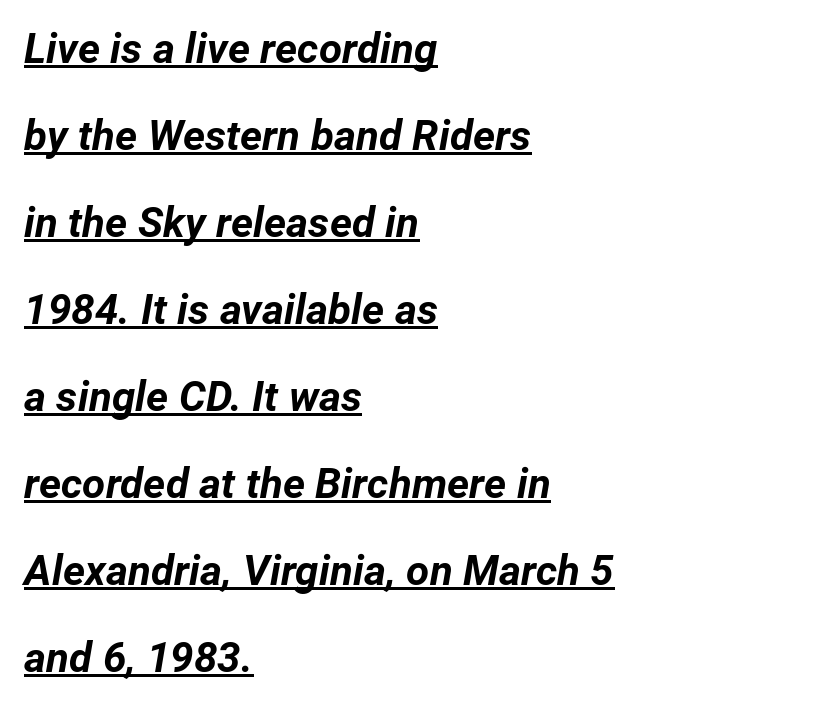
Q: Is the text bold? A: Yes.
Q: Is the text italic (slanted)? A: Yes, it leans right by about 12 degrees.
Q: Is the text underlined? A: Yes.
Q: How is the paragraph aligned? A: Left-aligned.
Q: Is the spacing between letters normal or unusually wide? A: Normal.
Q: Is the spacing between lines tight, normal or loose? A: Loose.
Q: Width (condensed, normal, or wide)? A: Normal.
Q: Stroke contrast? A: Low.
Q: x-height? A: Medium.
Q: Monospaced? A: No.
